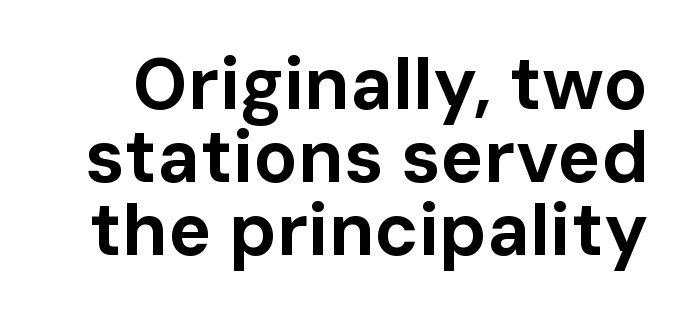
The baseline area is clear. Grotesque or geometric, the face here clearly has no serifs. Think of a printed novel: that variable character pitch is what you see here. The tracking reads as untouched default to a designer's eye.
